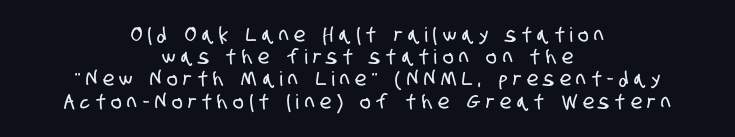
Q: Is the text underlined? A: No.
Q: How is the paragraph aligned? A: Centered.
Q: Is the spacing between letters normal or unusually wide? A: Unusually wide.
Q: Is the spacing between lines tight, normal or loose? A: Tight.
